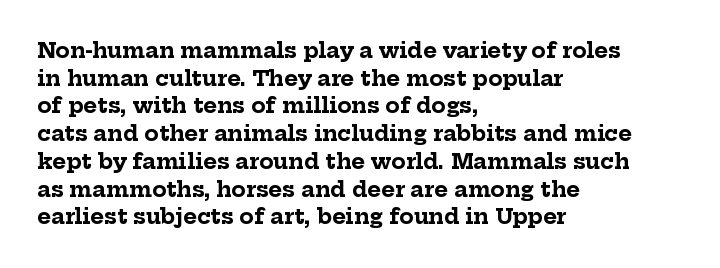
The image shows 21 px bold type, upright; set left-aligned, normal line spacing (1.32x), normal letter spacing, not underlined.
